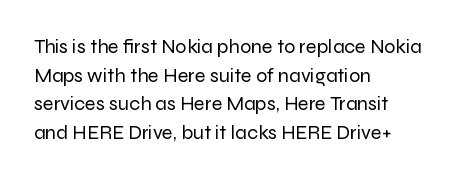
{"italic": "no", "bold": "no", "underline": "no", "align": "left", "line_spacing": "normal", "line_spacing_ratio": 1.43, "letter_spacing": "normal", "letter_spacing_em": 0.0, "glyph_px": 20}
